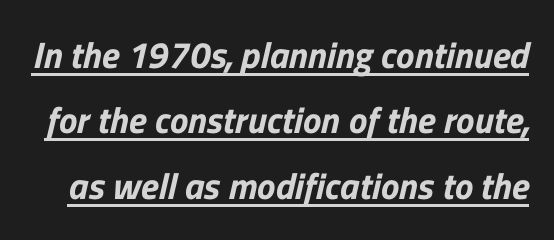
{"serif": "no", "width": "normal", "stroke_contrast": "low", "x_height": "medium", "monospaced": "no", "underline": "yes", "line_spacing_ratio": 1.77, "letter_spacing": "normal", "letter_spacing_em": 0.0, "glyph_px": 37}
